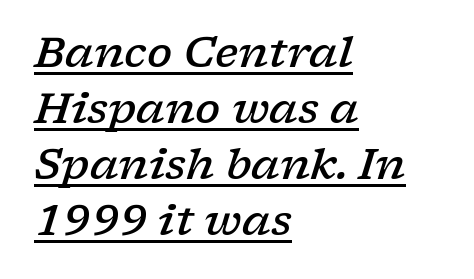
{"serif": "yes", "italic": "yes", "lean": "right", "slant_degrees": 17, "bold": "semi", "weight": "semibold", "width": "wide", "stroke_contrast": "low", "x_height": "medium", "monospaced": "no", "underline": "yes", "align": "left", "line_spacing": "normal", "line_spacing_ratio": 1.33, "letter_spacing": "normal", "letter_spacing_em": 0.0, "glyph_px": 42}
